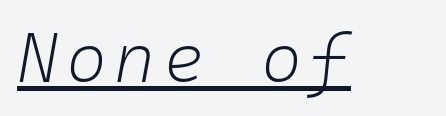
{"italic": "yes", "lean": "right", "slant_degrees": 10, "bold": "no", "weight": "light", "width": "normal", "stroke_contrast": "low", "x_height": "medium", "monospaced": "yes", "underline": "yes", "glyph_px": 70}
